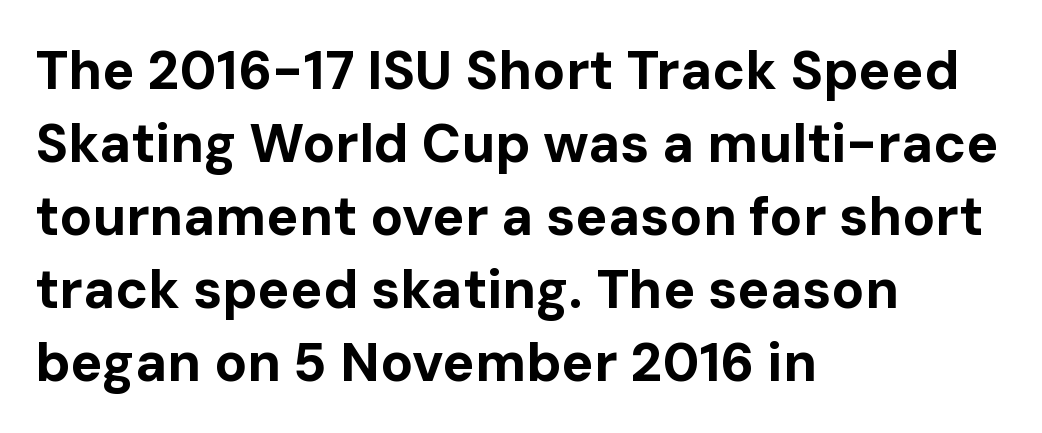
{"serif": "no", "italic": "no", "bold": "yes", "weight": "bold", "width": "normal", "stroke_contrast": "low", "x_height": "medium", "monospaced": "no", "underline": "no", "align": "left", "line_spacing": "normal", "line_spacing_ratio": 1.35, "letter_spacing": "normal", "letter_spacing_em": 0.0, "glyph_px": 54}
